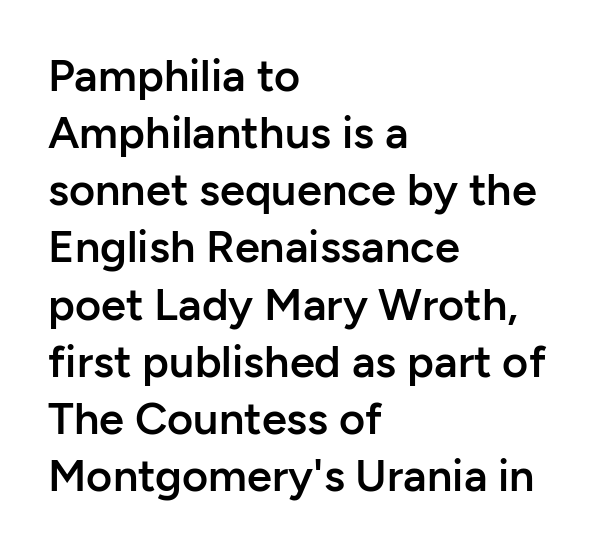
This is moderately heavy type, rendered in semibold. The type sits square on the baseline with zero lean. Short note: letters normally spaced. This sample has the flowing, uneven cadence of proportional lettering.
